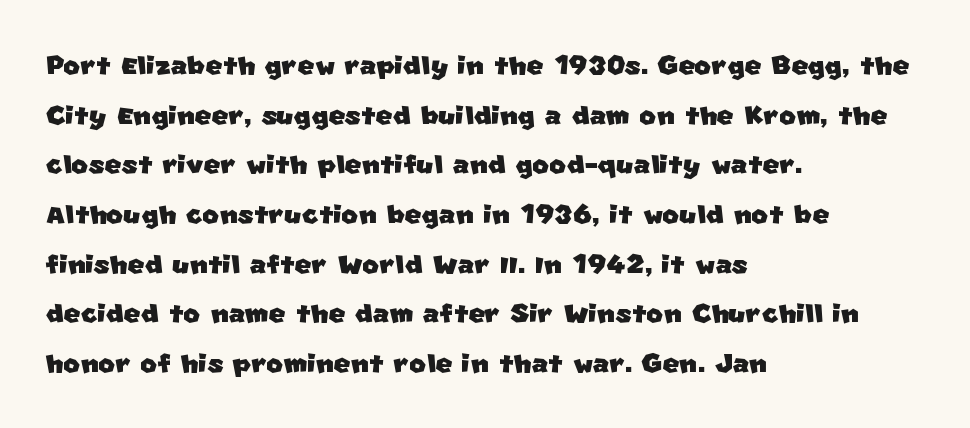
In terms of letterform style, serifs are entirely absent. A classic flush-left, rag-right setting is used for this passage. The words here are not underlined. Standard letterfit; no display-style spreading of the glyphs.
